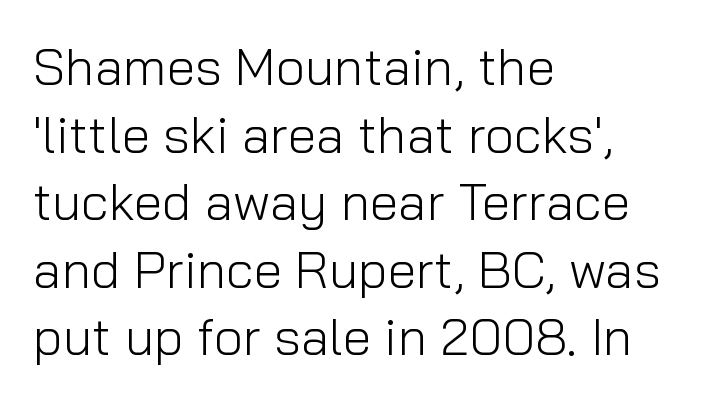
{"serif": "no", "italic": "no", "bold": "no", "weight": "light", "width": "normal", "stroke_contrast": "low", "x_height": "medium", "monospaced": "no", "underline": "no", "align": "left", "line_spacing": "normal", "line_spacing_ratio": 1.3, "letter_spacing": "normal", "letter_spacing_em": 0.0, "glyph_px": 52}
